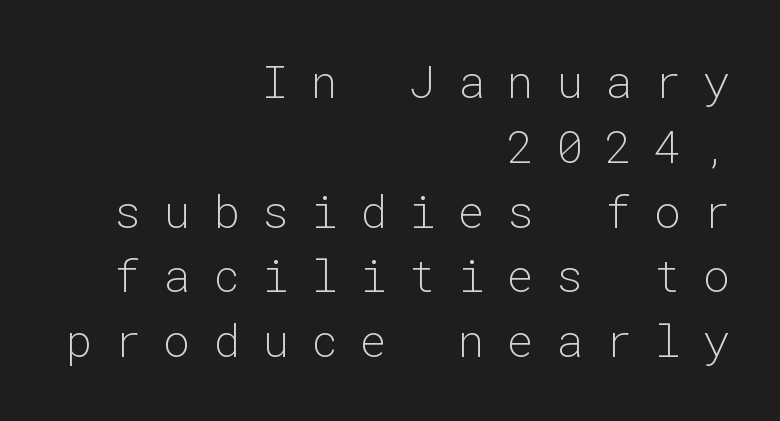
The typeface has the unassuming heft of standard copy or less. The letters march in equal steps, a hallmark of fixed-pitch type. Does the copy run flush right? Yes — the right margin is perfectly even. Leading: standard. Compared with typical body copy, the letter spacing here is much looser.
